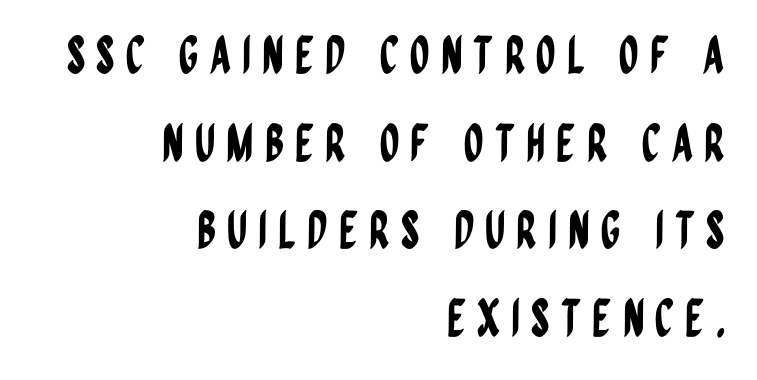
Q: Is the text italic (slanted)? A: No, it is upright.
Q: Is the typeface a serif or a sans-serif typeface? A: Sans-serif.
Q: Is the text underlined? A: No.
Q: How is the paragraph aligned? A: Right-aligned.
Q: Is the spacing between letters normal or unusually wide? A: Unusually wide.
Q: Width (condensed, normal, or wide)? A: Condensed.
Q: Stroke contrast? A: Low.
Q: x-height? A: Large.
Q: Monospaced? A: No.
